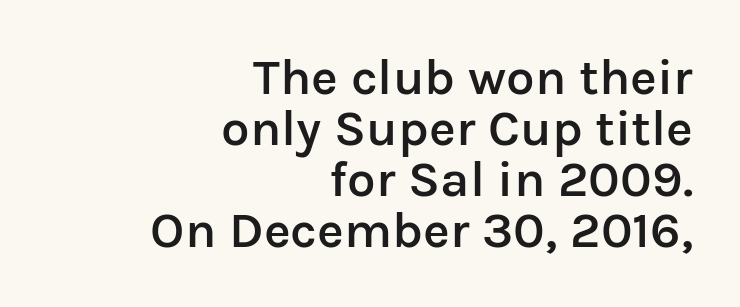
The image shows 51 px semibold sans-serif type, upright; set right-aligned, tight line spacing (1.0x), normal letter spacing, not underlined; low stroke contrast and a medium x-height.
